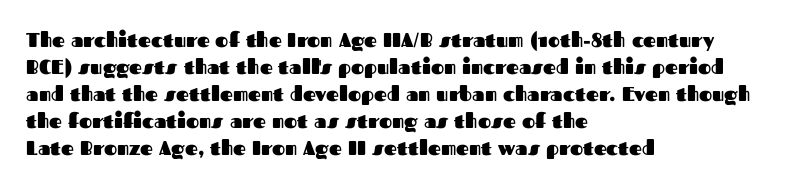
{"italic": "no", "bold": "yes", "underline": "no", "align": "left", "line_spacing": "normal", "line_spacing_ratio": 1.35, "letter_spacing": "normal", "letter_spacing_em": 0.0, "glyph_px": 20}
